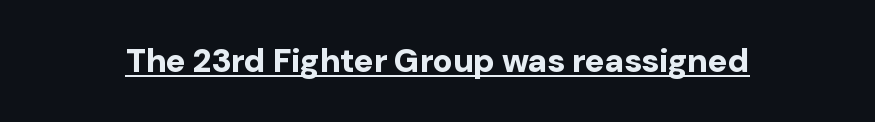
You can tell from the bare stems that sans-serif type was used. These lines carry a lot of weight — the face is fully bold. The letters sit at their default tracking, neither squeezed nor spread. Varying glyph widths throughout — classic text-font behaviour. Quick note: underline on.
